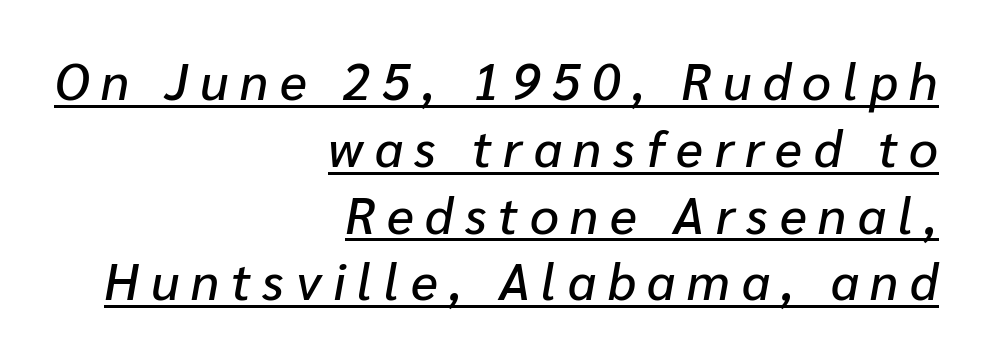
The image shows 51 px text type, italic (leaning right); set right-aligned, normal line spacing (1.31x), unusually wide letter spacing (+0.23 em), underlined; low stroke contrast and a medium x-height.
